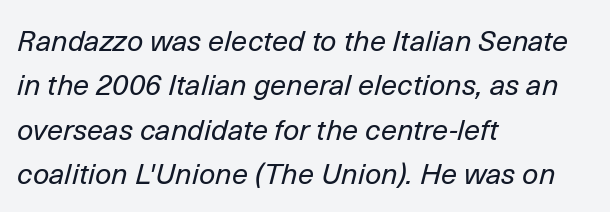
A typesetter would call this leading conventional body-copy spacing. The typesetter chose a ragged-right arrangement here. The cut favours lightness, reaching ordinary text weight at its darkest. The letters advance in unequal steps, a hallmark of proportional type.
